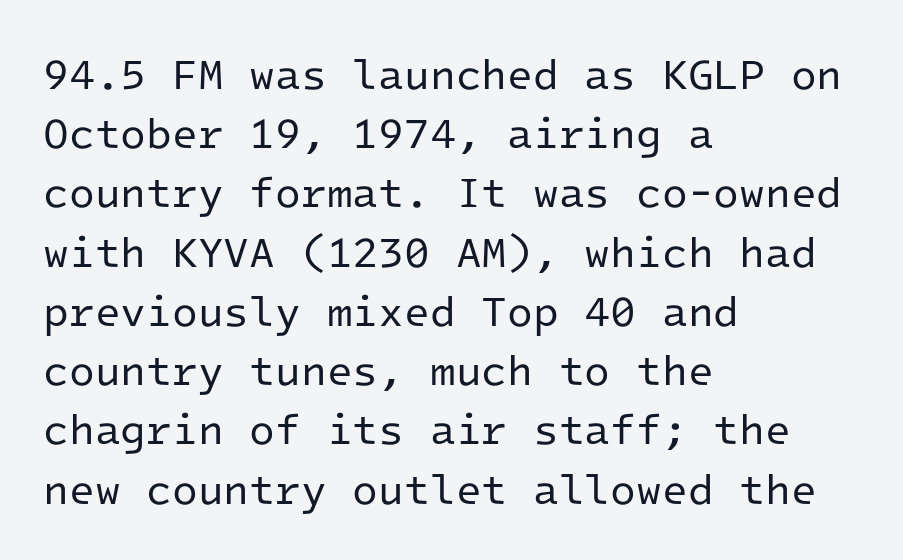
The image shows 42 px regular-weight sans-serif type, upright, monospaced; set left-aligned, normal line spacing (1.41x), normal letter spacing, not underlined; low stroke contrast and a medium x-height.
